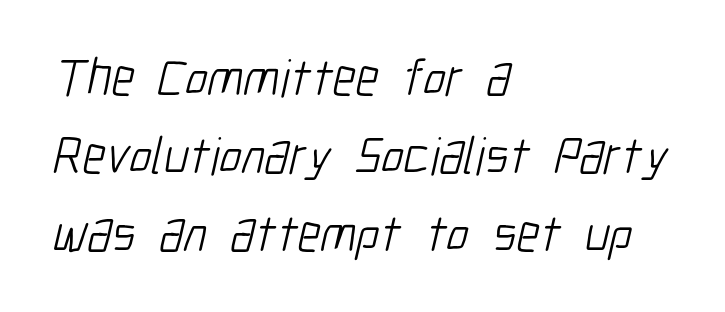
The image shows 53 px light, condensed sans-serif type; set left-aligned, normal line spacing (1.47x), normal letter spacing, not underlined; low stroke contrast and a medium x-height.
